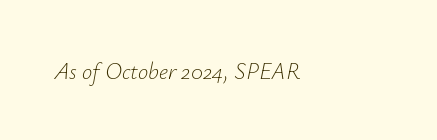
{"italic": "yes", "lean": "right", "slant_degrees": 12, "bold": "no", "underline": "no", "align": "left", "letter_spacing": "normal", "letter_spacing_em": 0.0, "glyph_px": 23}
